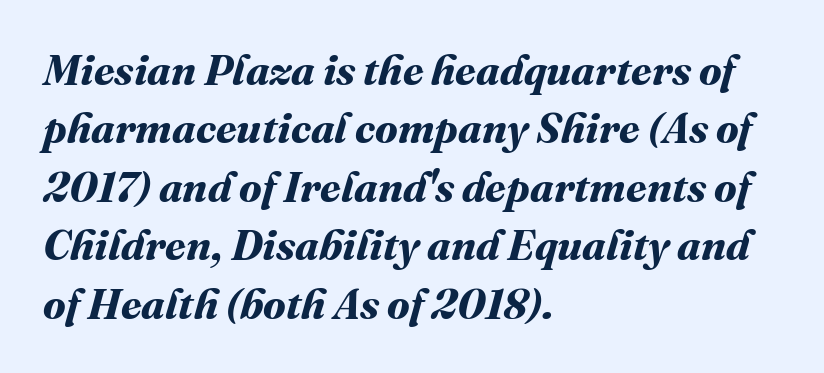
The image shows 42 px bold type; set left-aligned, normal line spacing (1.39x), normal letter spacing, not underlined; medium stroke contrast and a medium x-height.
